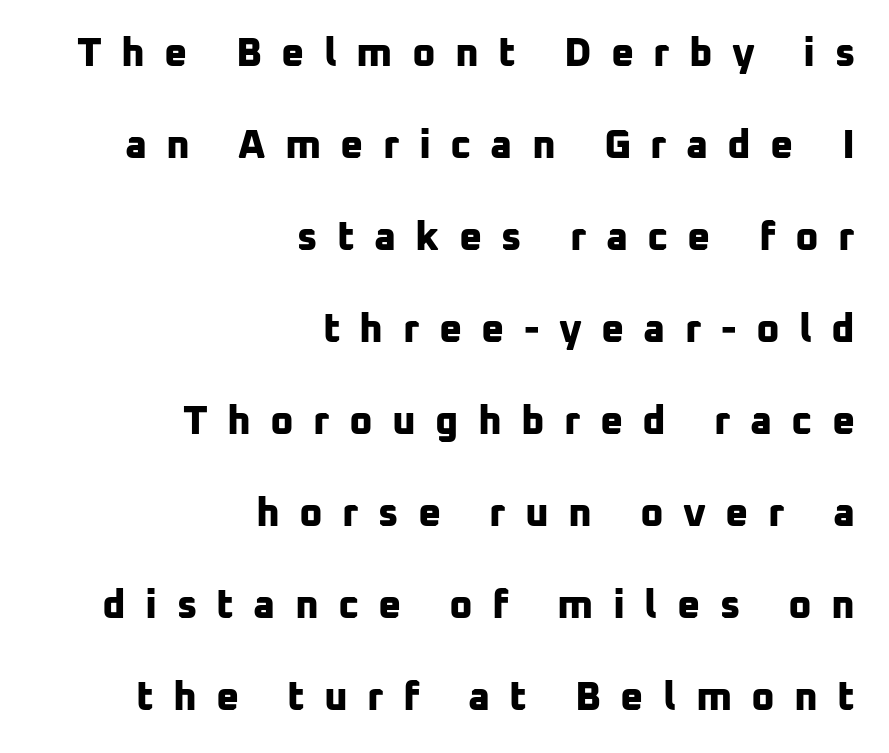
The image shows 40 px bold sans-serif type; set right-aligned, loose line spacing (2.3x), unusually wide letter spacing (+0.48 em), not underlined; low stroke contrast and a medium x-height.
